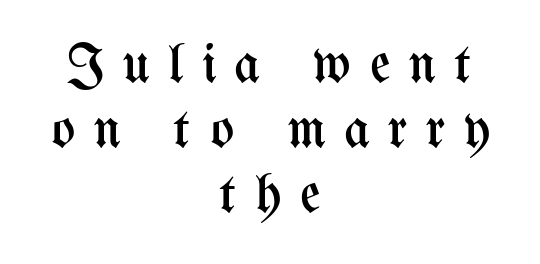
Italic? Not at all — the glyphs are vertical. Each letter keeps its own natural width here, so spacing adapts to shape. Layout note: lines centered. Counters stay open thanks to moderate or lighter strokes. The face used here is rendered with a markedly widened letterfit. No word sits above an underline.
